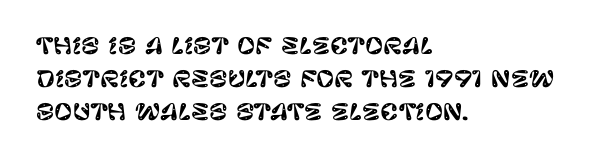
The image shows 22 px text type; set left-aligned, normal line spacing (1.49x), normal letter spacing, not underlined.
